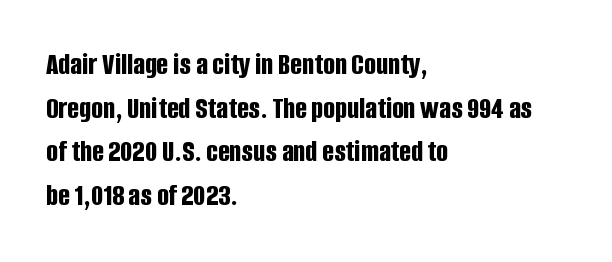
{"serif": "no", "italic": "no", "bold": "yes", "weight": "bold", "width": "condensed", "stroke_contrast": "low", "x_height": "large", "monospaced": "no", "underline": "no", "align": "left", "line_spacing": "normal", "line_spacing_ratio": 1.41, "letter_spacing": "normal", "letter_spacing_em": 0.0, "glyph_px": 31}
